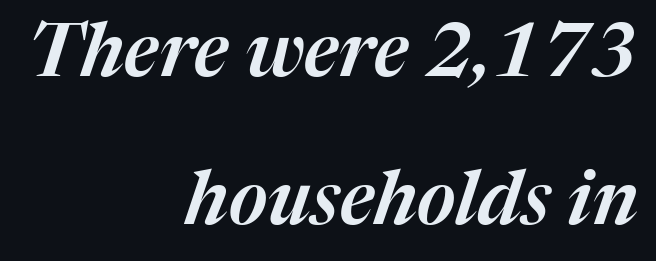
{"italic": "yes", "lean": "right", "slant_degrees": 17, "width": "normal", "stroke_contrast": "medium", "x_height": "medium", "monospaced": "no", "underline": "no", "align": "right", "line_spacing": "loose", "line_spacing_ratio": 1.98, "letter_spacing": "normal", "letter_spacing_em": 0.0, "glyph_px": 75}
